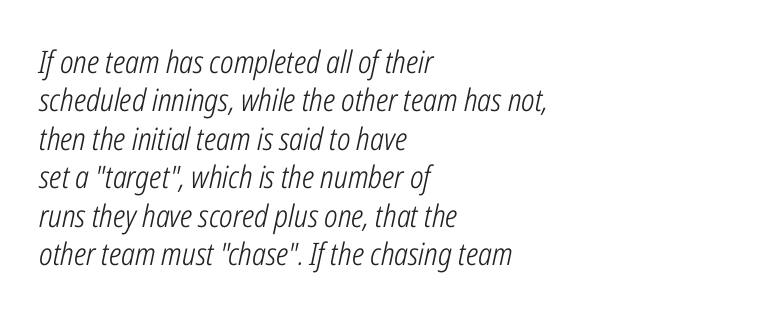
Q: Is the text bold? A: No.
Q: Is the text italic (slanted)? A: Yes, it leans right by about 12 degrees.
Q: Is the text underlined? A: No.
Q: How is the paragraph aligned? A: Left-aligned.
Q: Is the spacing between letters normal or unusually wide? A: Normal.
Q: Width (condensed, normal, or wide)? A: Condensed.
Q: Stroke contrast? A: Low.
Q: x-height? A: Medium.
Q: Monospaced? A: No.
